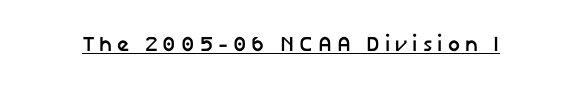
{"italic": "no", "bold": "yes", "underline": "yes", "letter_spacing": "wide", "letter_spacing_em": 0.24, "glyph_px": 21}
